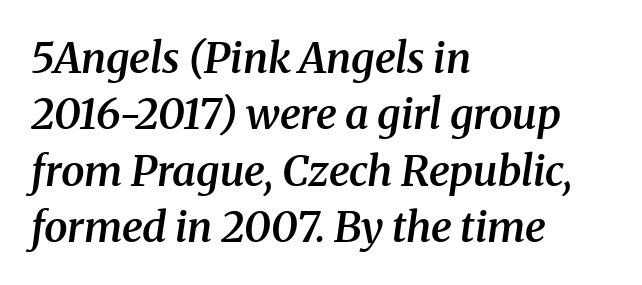
{"serif": "yes", "italic": "yes", "lean": "right", "slant_degrees": 8, "bold": "semi", "weight": "semibold", "width": "normal", "stroke_contrast": "medium", "x_height": "medium", "monospaced": "no", "underline": "no", "align": "left", "line_spacing": "normal", "line_spacing_ratio": 1.34, "letter_spacing": "normal", "letter_spacing_em": 0.0, "glyph_px": 42}
